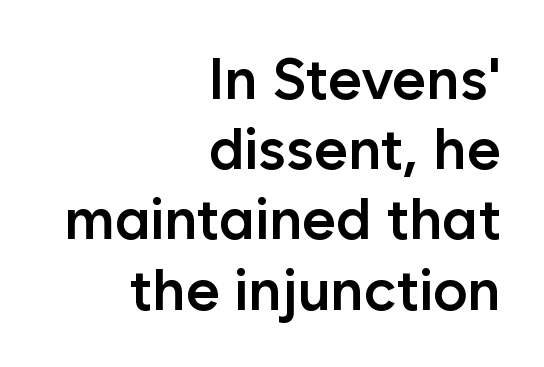
Q: Is the text bold? A: Semi-bold.
Q: Is the text italic (slanted)? A: No, it is upright.
Q: Is the typeface a serif or a sans-serif typeface? A: Sans-serif.
Q: Is the text underlined? A: No.
Q: How is the paragraph aligned? A: Right-aligned.
Q: Is the spacing between letters normal or unusually wide? A: Normal.
Q: Width (condensed, normal, or wide)? A: Normal.
Q: Stroke contrast? A: Low.
Q: x-height? A: Medium.
Q: Monospaced? A: No.
